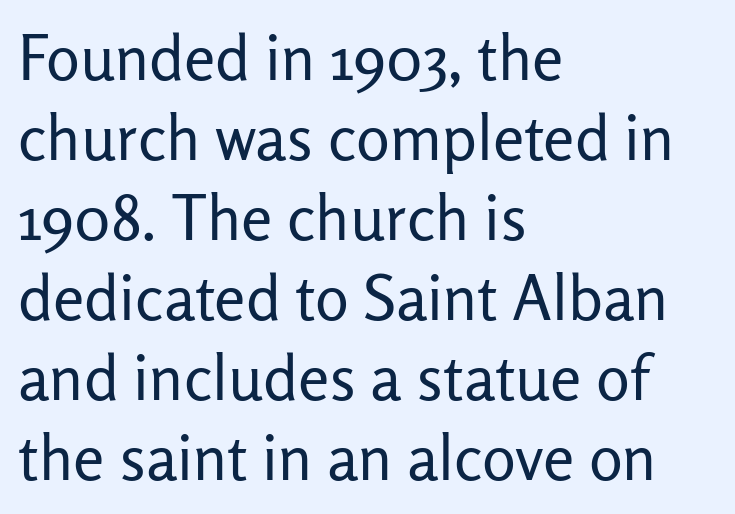
{"serif": "no", "italic": "no", "bold": "no", "weight": "regular", "width": "normal", "stroke_contrast": "low", "x_height": "medium", "monospaced": "no", "underline": "no", "align": "left", "line_spacing": "normal", "line_spacing_ratio": 1.27, "letter_spacing": "normal", "letter_spacing_em": 0.0, "glyph_px": 63}
